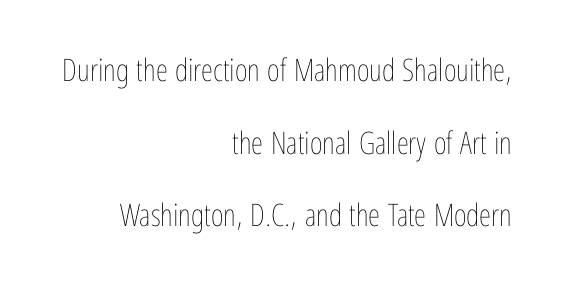
{"italic": "no", "bold": "no", "weight": "thin", "width": "condensed", "stroke_contrast": "low", "x_height": "medium", "monospaced": "no", "underline": "no", "align": "right", "line_spacing": "loose", "line_spacing_ratio": 2.34, "letter_spacing": "normal", "letter_spacing_em": 0.0, "glyph_px": 31}
